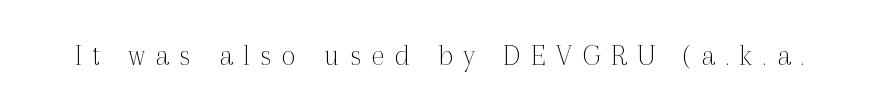
Q: Is the text bold? A: No.
Q: Is the text italic (slanted)? A: No, it is upright.
Q: Is the typeface a serif or a sans-serif typeface? A: Serif.
Q: Is the text underlined? A: No.
Q: Is the spacing between letters normal or unusually wide? A: Unusually wide.
Q: Width (condensed, normal, or wide)? A: Normal.
Q: x-height? A: Medium.
Q: Monospaced? A: No.
